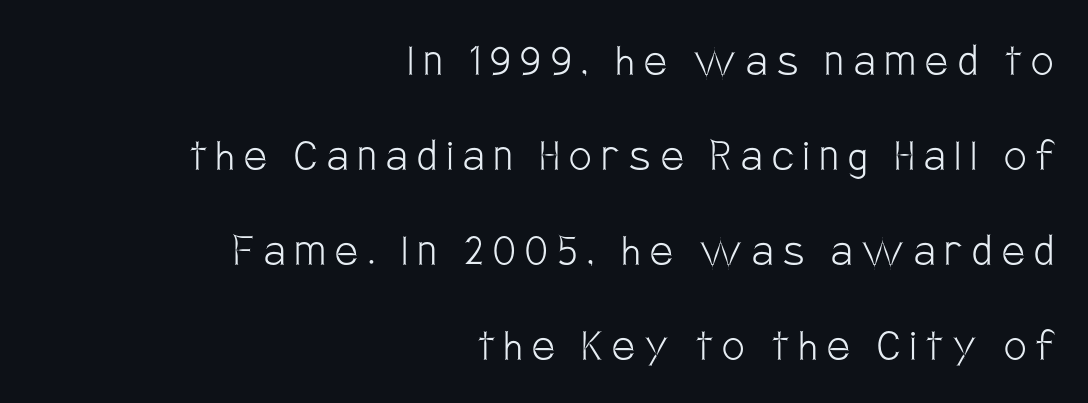
One glance says open: line gaps are wider than usual. Summary of weight: not heavy and not bold. Think of a printed novel: that variable character pitch is what you see here. Words appear elongated and porous because spacing is wide. Tall strokes in this sample are plumb rather than angled.
